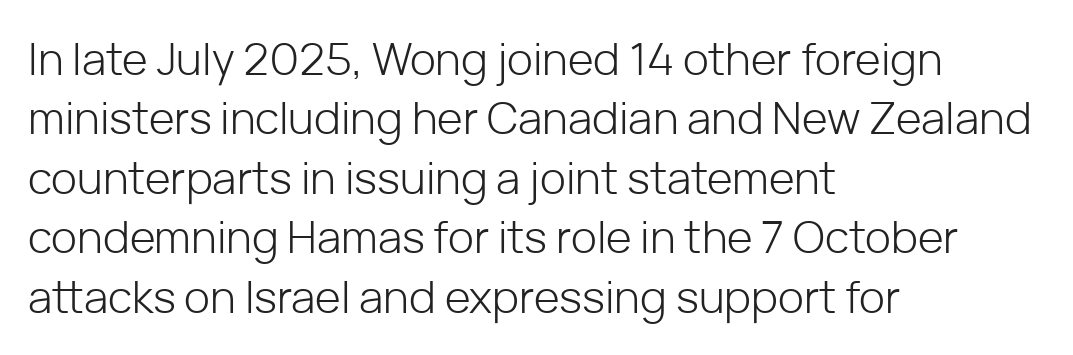
The image shows 44 px light sans-serif type, upright; set left-aligned, normal line spacing (1.35x), normal letter spacing, not underlined; low stroke contrast and a medium x-height.
